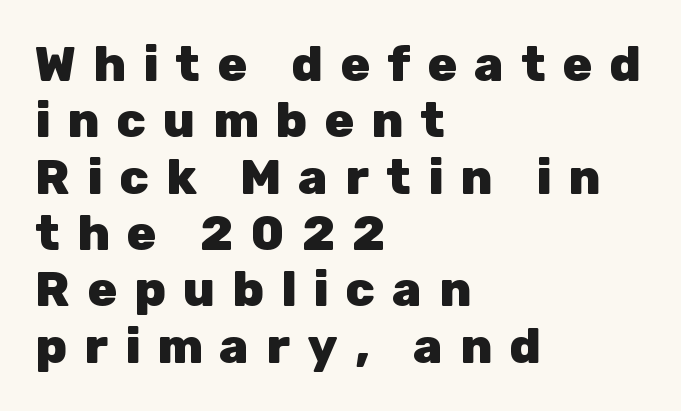
{"serif": "no", "italic": "no", "bold": "yes", "weight": "heavy", "width": "normal", "stroke_contrast": "low", "x_height": "medium", "monospaced": "no", "underline": "no", "align": "left", "line_spacing": "tight", "line_spacing_ratio": 1.15, "letter_spacing": "wide", "letter_spacing_em": 0.35, "glyph_px": 49}
